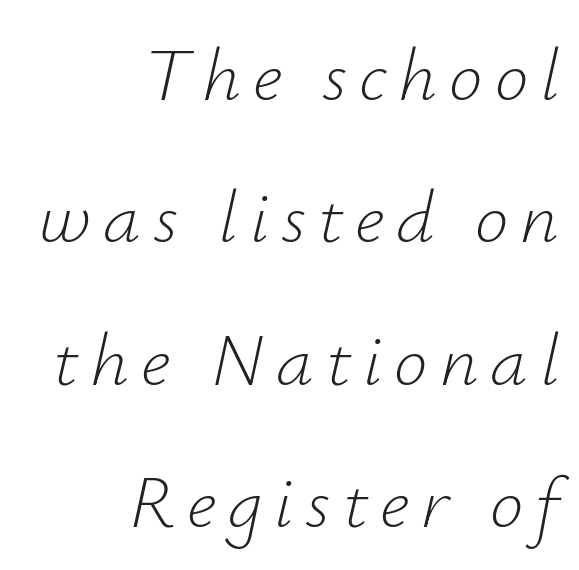
{"italic": "yes", "lean": "right", "slant_degrees": 12, "bold": "no", "weight": "light", "width": "normal", "stroke_contrast": "low", "x_height": "small", "monospaced": "no", "underline": "no", "align": "right", "line_spacing": "loose", "line_spacing_ratio": 1.9, "glyph_px": 75}
